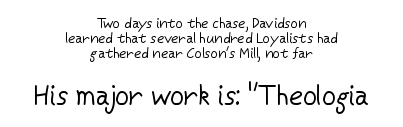
Between one letter and the next there's only the usual sliver of space. What's the leading like? Squeezed, with rows nearly overlapping. The specimen reads as upright at a glance. The gap between lines stays unmarked. Small over large — that's the arrangement of the two blocks here. The letterforms sit at book weight or below.
